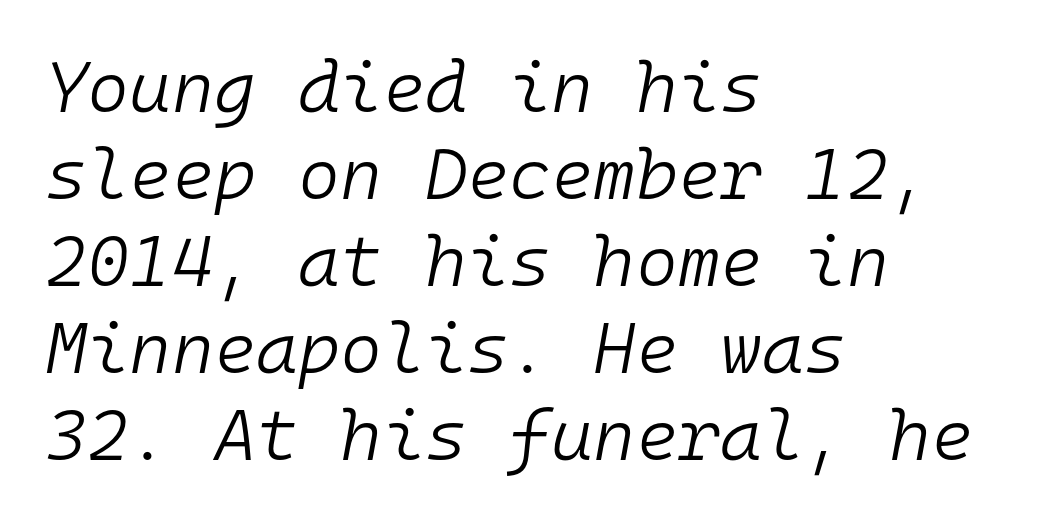
The image shows 72 px light type, italic (leaning right), monospaced; set left-aligned, line spacing 1.21x, normal letter spacing, not underlined; low stroke contrast and a medium x-height.
